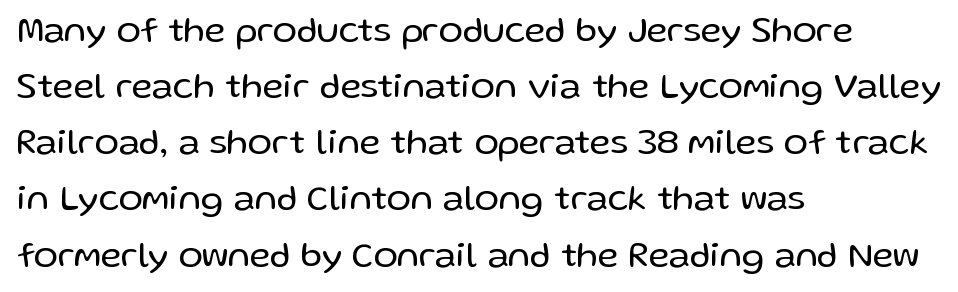
The passage shown is typed in a proportional face where columns would drift. The face used here is a sans, in the tradition of grotesques and geometrics. Each line starts at the same left margin while the right side varies. Ascenders rise straight up at ninety degrees.
